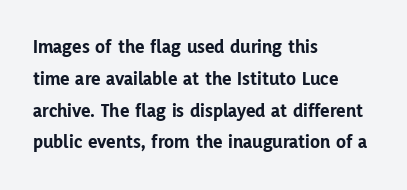
Upright lettering throughout. The foot of each line stays bare and open. Line spacing here is normal. The letters sit at their default tracking, neither squeezed nor spread. The setting favours the left margin, as ordinary paragraphs usually do. These words are printed bold, with thick strokes throughout.
